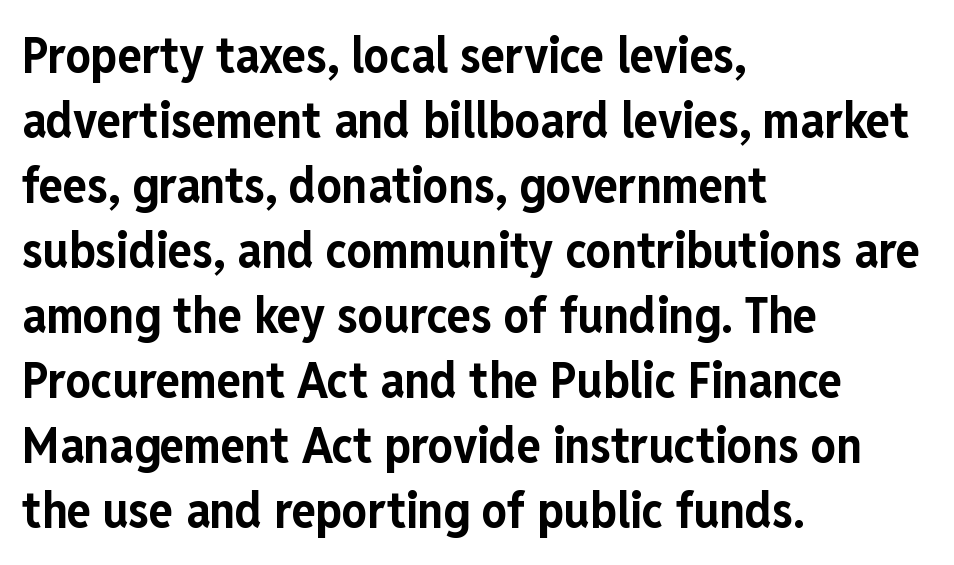
Upright lettering throughout. The horizontal fit of the characters is conventional and even. A classic flush-left, rag-right setting is used for this passage. Nobody drew a line under any word here.
